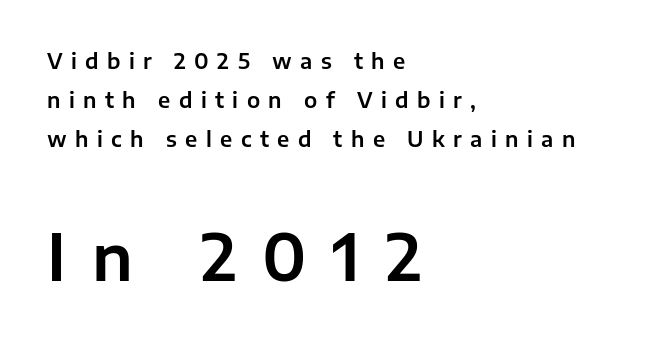
A typesetter would mark this as roman, not italic. The typesetter chose a ragged-right arrangement here. Loose tracking; the words dissolve into strings of separated letters. The later block is typeset at a bigger size than the earlier block.
